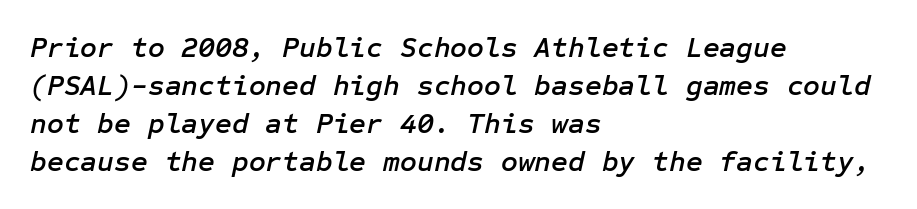
{"italic": "yes", "lean": "right", "slant_degrees": 12, "width": "normal", "stroke_contrast": "low", "x_height": "medium", "underline": "no", "align": "left", "line_spacing": "normal", "line_spacing_ratio": 1.31, "letter_spacing": "normal", "letter_spacing_em": 0.0, "glyph_px": 29}
